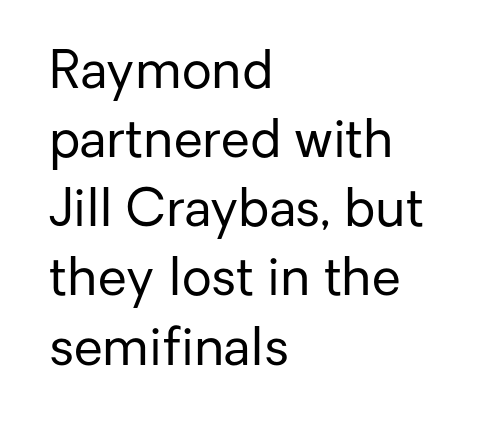
The image shows 52 px regular-weight sans-serif type, upright; set left-aligned, normal line spacing (1.33x), normal letter spacing, not underlined; low stroke contrast and a medium x-height.
